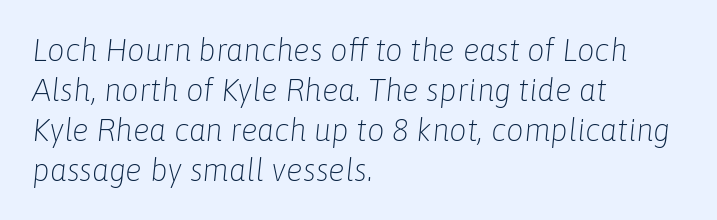
The image shows 31 px light type, italic (leaning right); set left-aligned, normal line spacing (1.29x), normal letter spacing, not underlined; low stroke contrast and a medium x-height.
